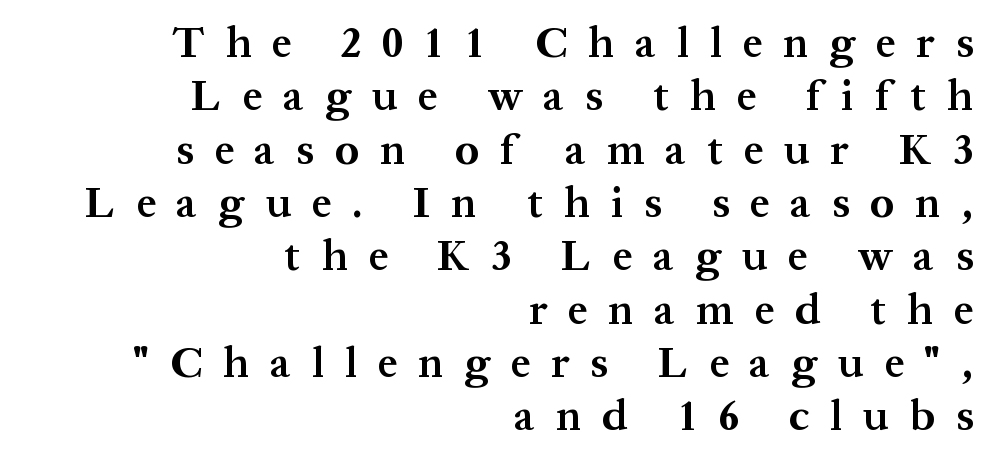
Typographically, this falls in the serif category. Short and long lines alike share a common ending point at right. The type is letterspaced generously, with wide tracking. Varying glyph widths throughout — classic text-font behaviour. Does the weight exceed regular? Yes, all the way to bold.
